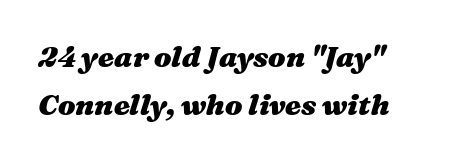
Q: Is the text bold? A: Yes.
Q: Is the text italic (slanted)? A: Yes, it leans right by about 16 degrees.
Q: Is the text underlined? A: No.
Q: Is the spacing between letters normal or unusually wide? A: Normal.
Q: Is the spacing between lines tight, normal or loose? A: Normal.
Q: Width (condensed, normal, or wide)? A: Wide.
Q: Stroke contrast? A: Medium.
Q: x-height? A: Medium.
Q: Monospaced? A: No.
